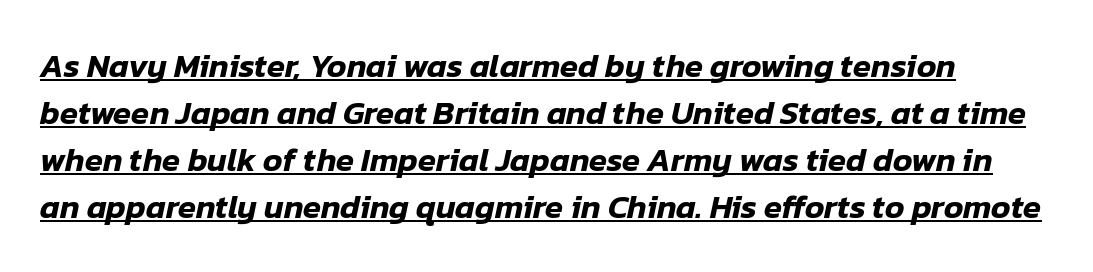
{"italic": "yes", "lean": "right", "slant_degrees": 12, "width": "normal", "stroke_contrast": "low", "x_height": "medium", "monospaced": "no", "underline": "yes", "line_spacing": "normal", "line_spacing_ratio": 1.42, "letter_spacing": "normal", "letter_spacing_em": 0.0, "glyph_px": 33}
